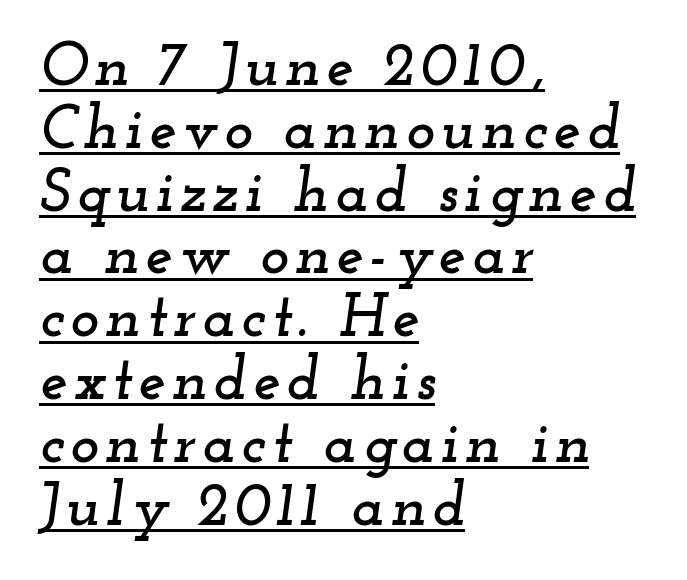
Q: Is the text italic (slanted)? A: Yes, it leans right by about 12 degrees.
Q: Is the typeface a serif or a sans-serif typeface? A: Serif.
Q: Is the text underlined? A: Yes.
Q: How is the paragraph aligned? A: Left-aligned.
Q: Is the spacing between lines tight, normal or loose? A: Tight.
Q: Width (condensed, normal, or wide)? A: Wide.
Q: Stroke contrast? A: Low.
Q: x-height? A: Small.
Q: Monospaced? A: No.
